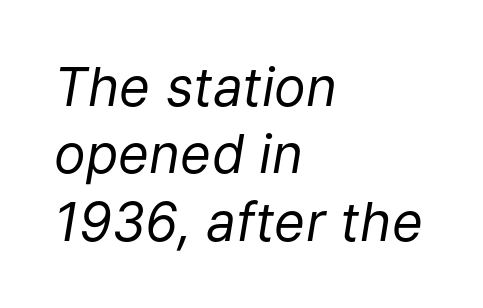
The paragraph shown leans on its left margin. The characters are drawn with everyday or finer stroke widths. If you measured baseline to baseline, you'd find a middling distance. This sample uses an oblique cut, with every glyph tilted off the vertical.
